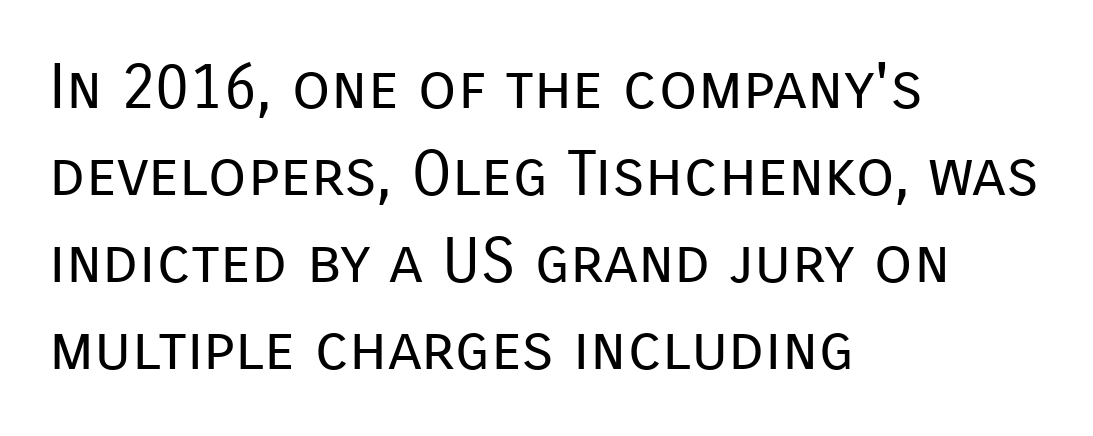
Designer's note — italics off, roman on. Is this a fixed-width face? No — the glyphs have proportional, varying widths. The lines sit at an ordinary, default distance from one another. These lines are composed in type without serifs. This rendering features lettering with no underline.
